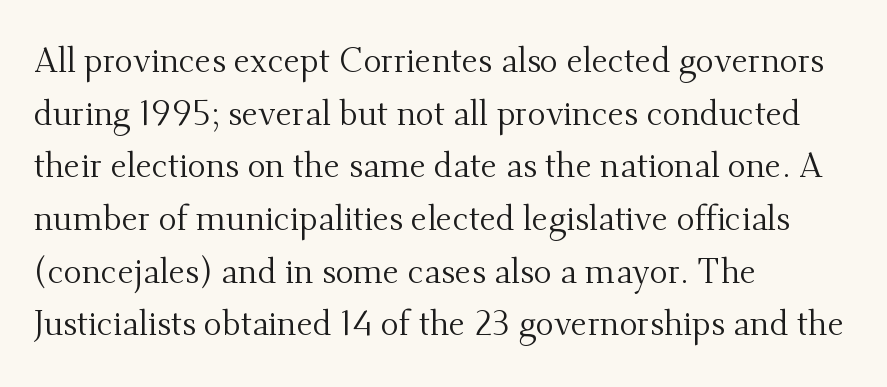
Q: Is the text bold? A: No.
Q: Is the text italic (slanted)? A: No, it is upright.
Q: Is the typeface a serif or a sans-serif typeface? A: Serif.
Q: Is the text underlined? A: No.
Q: How is the paragraph aligned? A: Left-aligned.
Q: Is the spacing between letters normal or unusually wide? A: Normal.
Q: Is the spacing between lines tight, normal or loose? A: Normal.
Q: Width (condensed, normal, or wide)? A: Normal.
Q: Stroke contrast? A: Medium.
Q: x-height? A: Small.
Q: Monospaced? A: No.
